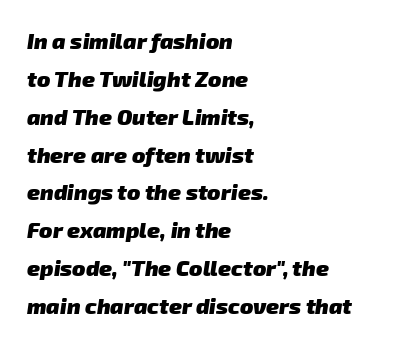
{"bold": "yes", "underline": "no", "align": "left", "line_spacing_ratio": 1.72, "letter_spacing": "normal", "letter_spacing_em": 0.0, "glyph_px": 22}
